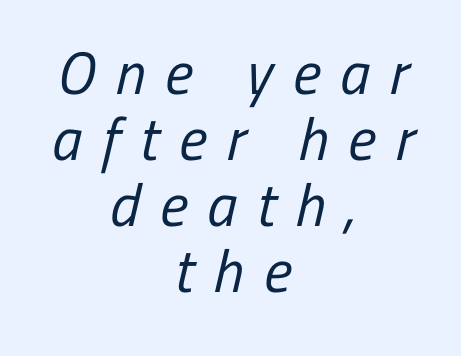
Q: Is the text bold? A: No.
Q: Is the typeface a serif or a sans-serif typeface? A: Sans-serif.
Q: Is the text underlined? A: No.
Q: How is the paragraph aligned? A: Centered.
Q: Is the spacing between letters normal or unusually wide? A: Unusually wide.
Q: Is the spacing between lines tight, normal or loose? A: Tight.
Q: Width (condensed, normal, or wide)? A: Condensed.
Q: Stroke contrast? A: Low.
Q: x-height? A: Medium.
Q: Monospaced? A: No.
